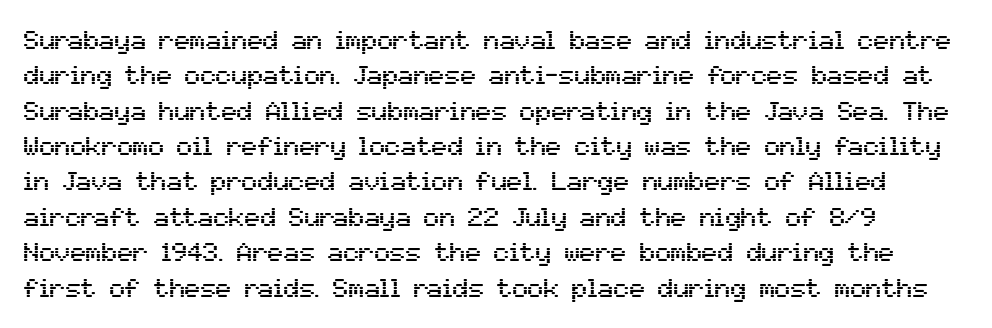
Q: Is the text italic (slanted)? A: No, it is upright.
Q: Is the text underlined? A: No.
Q: Is the spacing between letters normal or unusually wide? A: Normal.
Q: Is the spacing between lines tight, normal or loose? A: Normal.
